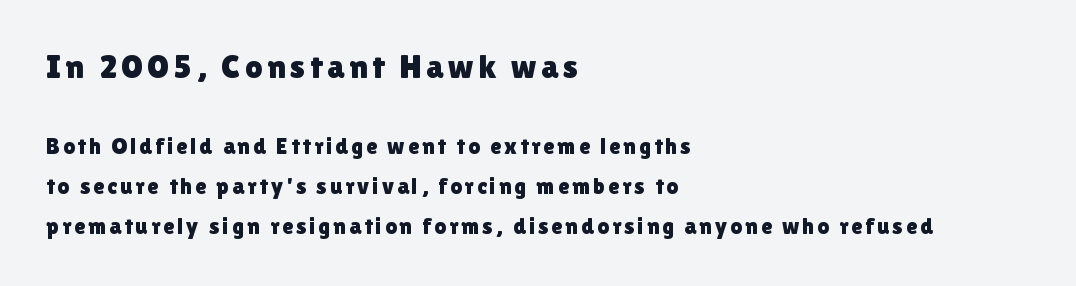
The image shows 34 px sans-serif type, upright; set left-aligned, line spacing 1.73x, not underlined; the first (top) block is 1.48x larger; a medium x-height.
